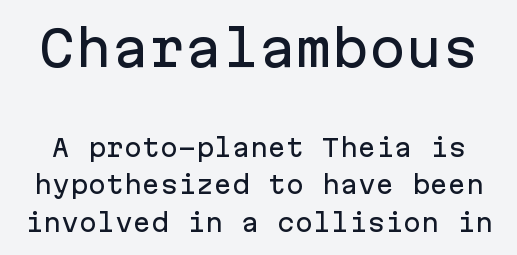
Q: Is the text italic (slanted)? A: No, it is upright.
Q: Is the typeface a serif or a sans-serif typeface? A: Sans-serif.
Q: Is the text underlined? A: No.
Q: Is the spacing between letters normal or unusually wide? A: Normal.
Q: Is the spacing between lines tight, normal or loose? A: Normal.
Q: Which block of text is set in a larger size, the first (top) or the second (bottom)? A: The first (top) one.
Q: Width (condensed, normal, or wide)? A: Normal.
Q: Stroke contrast? A: Low.
Q: x-height? A: Medium.
Q: Monospaced? A: Yes.
